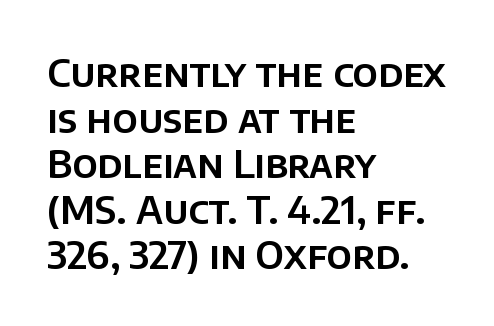
The characters display no serif detailing; their extremities are plain. Each row of text sits above clean, open space. Posture: upright roman. Typeset ragged right — the left edge is the straight one. Proportional: the letters do not fall into vertical columns. What stands out about the letter spacing? Nothing — it is the standard amount.
